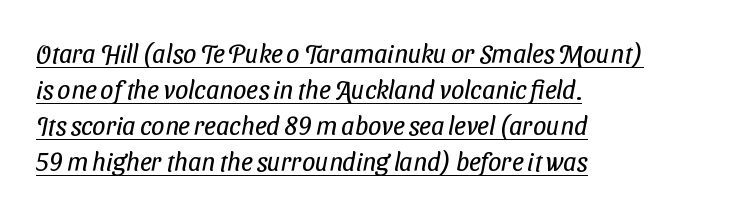
Q: Is the text bold? A: No.
Q: Is the text underlined? A: Yes.
Q: How is the paragraph aligned? A: Left-aligned.
Q: Is the spacing between letters normal or unusually wide? A: Normal.
Q: Is the spacing between lines tight, normal or loose? A: Normal.
